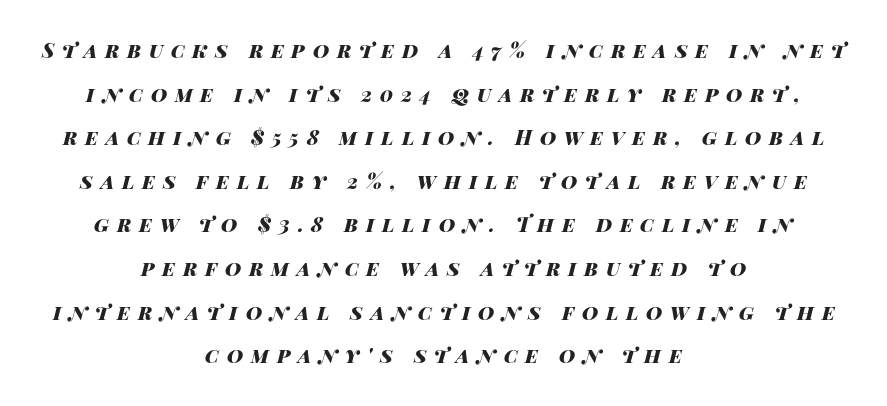
Notice how the passage keeps no hard edge, just a central spine. Each word looks stretched out because of the extra space between its letters. The sample has been set heavy, in full bold. Every character sits at an angle, as italics do.
